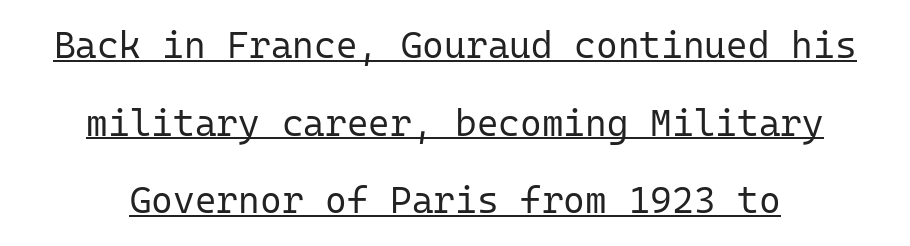
The image shows 37 px regular-weight sans-serif type, upright, monospaced; set loose line spacing (2.1x), normal letter spacing, underlined; low stroke contrast and a medium x-height.
